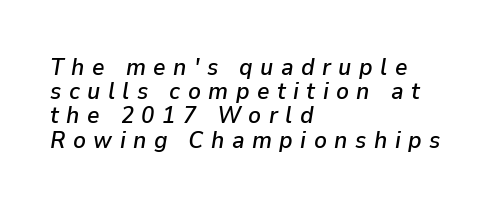
Vertically, the passage feels compressed, each row crowding the next. How are the letters spaced? Widely, with obvious added tracking. Reading down the block, your eye returns to a fixed left position each line. Any mark beneath the type? The region is blank. Emphasis-style slanted type is in use.
